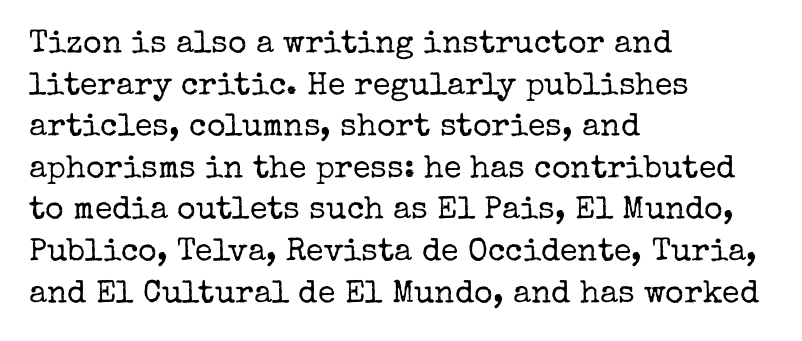
Q: Is the text bold? A: No.
Q: Is the text italic (slanted)? A: No, it is upright.
Q: Is the typeface a serif or a sans-serif typeface? A: Serif.
Q: Is the text underlined? A: No.
Q: How is the paragraph aligned? A: Left-aligned.
Q: Is the spacing between letters normal or unusually wide? A: Normal.
Q: Is the spacing between lines tight, normal or loose? A: Normal.
Q: Width (condensed, normal, or wide)? A: Normal.
Q: Stroke contrast? A: Low.
Q: x-height? A: Medium.
Q: Monospaced? A: No.
